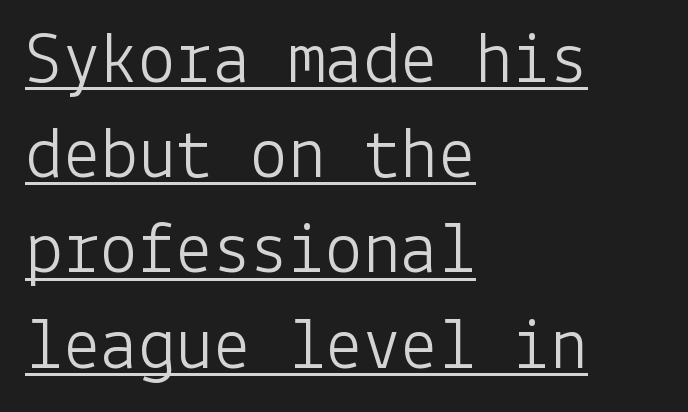
The letters stand upright; this is a roman face. Students, observe the line beneath the letters — that is underlining. No feet cap the strokes, marking this as sans-serif type. A quiet, ordinary-to-light weight characterises the typeface.
